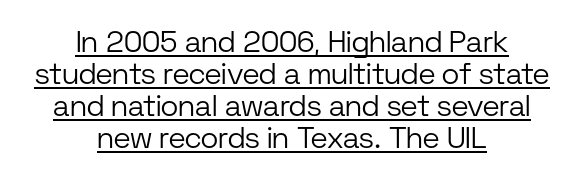
{"serif": "no", "italic": "no", "bold": "no", "weight": "light", "width": "normal", "stroke_contrast": "low", "x_height": "medium", "monospaced": "no", "underline": "yes", "align": "center", "line_spacing": "tight", "line_spacing_ratio": 1.07, "letter_spacing": "normal", "letter_spacing_em": 0.0, "glyph_px": 30}
